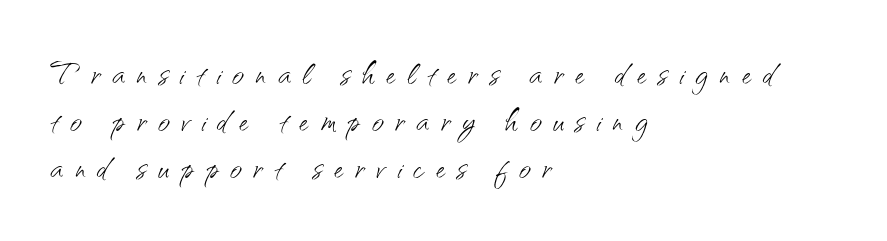
What kind of face is this? One without serifs — a sans. Typeset ragged right — the left edge is the straight one. Glyph-to-glyph distance is far greater than everyday printed text.
